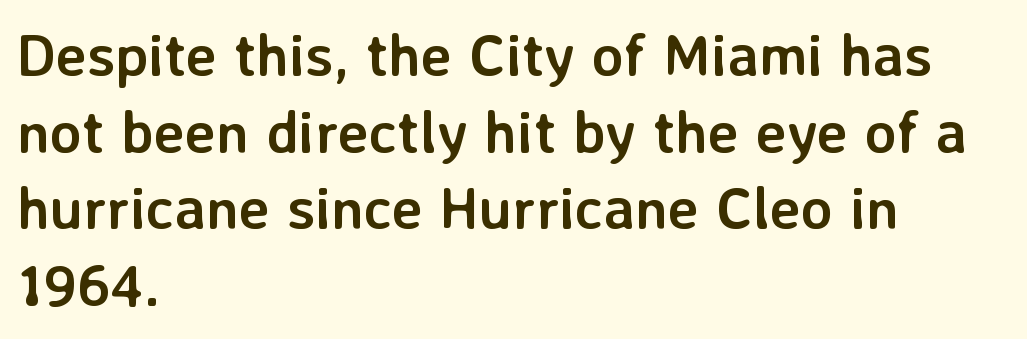
The image shows 59 px semibold sans-serif type, upright; set left-aligned, normal line spacing (1.3x), normal letter spacing, not underlined; low stroke contrast and a medium x-height.
